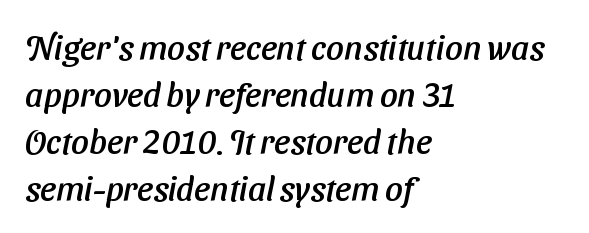
Reading down the block, your eye returns to a fixed left position each line. What stands out about the letter spacing? Nothing — it is the standard amount. No word sits above an underline. Horizontal bands of white between lines are of average thickness. Do the characters align in a grid? No, the font is proportional. A sans-serif font was chosen for this passage.
